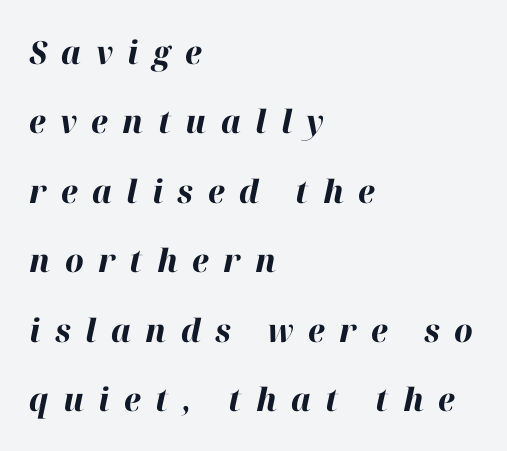
The image shows 32 px bold type, italic (leaning right); set left-aligned, loose line spacing (2.17x), unusually wide letter spacing (+0.45 em), not underlined; high stroke contrast and a medium x-height.
